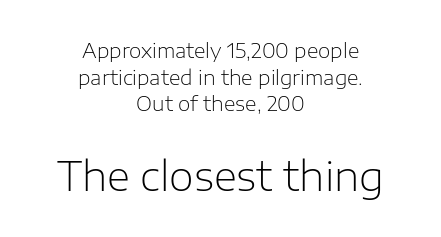
{"serif": "no", "italic": "no", "bold": "no", "weight": "light", "width": "normal", "stroke_contrast": "low", "x_height": "medium", "monospaced": "no", "underline": "no", "align": "center", "line_spacing": "normal", "line_spacing_ratio": 1.33, "letter_spacing": "normal", "letter_spacing_em": 0.0, "larger_block": "second", "size_ratio": 2.0, "glyph_px": 40}
